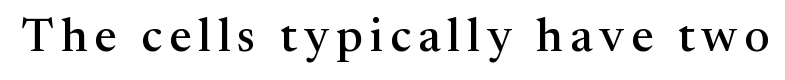
Q: Is the text italic (slanted)? A: No, it is upright.
Q: Is the typeface a serif or a sans-serif typeface? A: Serif.
Q: Is the text underlined? A: No.
Q: Width (condensed, normal, or wide)? A: Normal.
Q: Stroke contrast? A: Medium.
Q: x-height? A: Medium.
Q: Monospaced? A: No.
